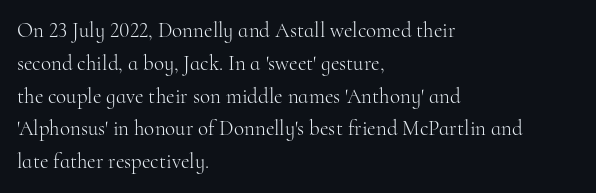
Q: Is the text bold? A: No.
Q: Is the text italic (slanted)? A: No, it is upright.
Q: Is the text underlined? A: No.
Q: How is the paragraph aligned? A: Left-aligned.
Q: Is the spacing between letters normal or unusually wide? A: Normal.
Q: Is the spacing between lines tight, normal or loose? A: Normal.
